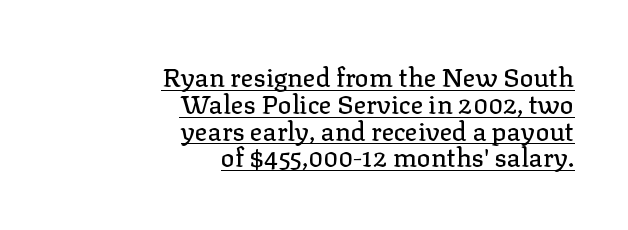
Q: Is the text italic (slanted)? A: No, it is upright.
Q: Is the text underlined? A: Yes.
Q: How is the paragraph aligned? A: Right-aligned.
Q: Is the spacing between letters normal or unusually wide? A: Normal.
Q: Is the spacing between lines tight, normal or loose? A: Tight.
